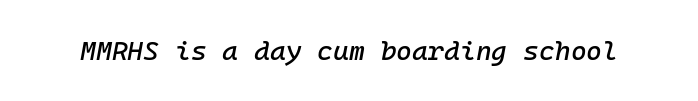
{"italic": "yes", "lean": "right", "slant_degrees": 10, "underline": "no", "letter_spacing": "normal", "letter_spacing_em": 0.0, "glyph_px": 27}
